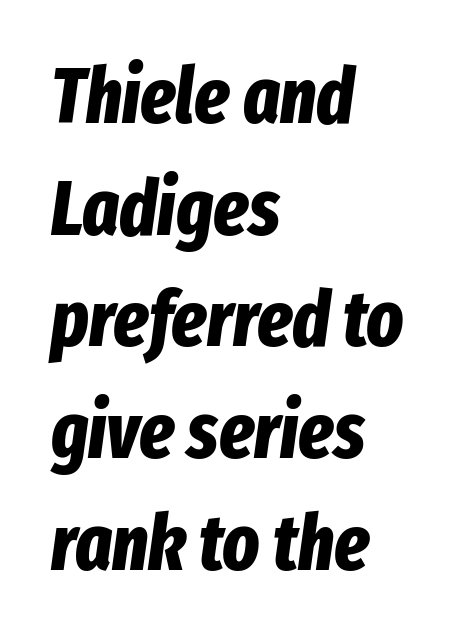
Q: Is the text bold? A: Yes.
Q: Is the text italic (slanted)? A: Yes, it leans right by about 8 degrees.
Q: Is the text underlined? A: No.
Q: How is the paragraph aligned? A: Left-aligned.
Q: Is the spacing between letters normal or unusually wide? A: Normal.
Q: Is the spacing between lines tight, normal or loose? A: Normal.
Q: Width (condensed, normal, or wide)? A: Condensed.
Q: Stroke contrast? A: Low.
Q: x-height? A: Medium.
Q: Monospaced? A: No.
